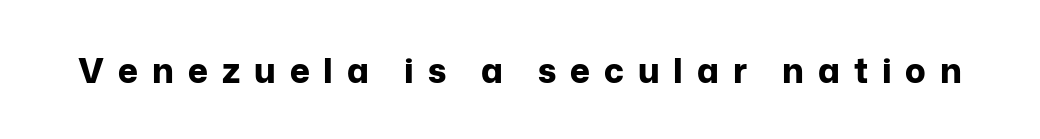
{"serif": "no", "italic": "no", "bold": "yes", "weight": "bold", "width": "normal", "stroke_contrast": "low", "x_height": "medium", "monospaced": "no", "underline": "no", "letter_spacing": "wide", "letter_spacing_em": 0.41, "glyph_px": 34}
